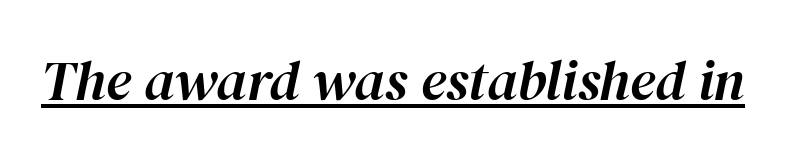
The image shows 56 px text type, italic (leaning right); set normal letter spacing, underlined; high stroke contrast and a medium x-height.
